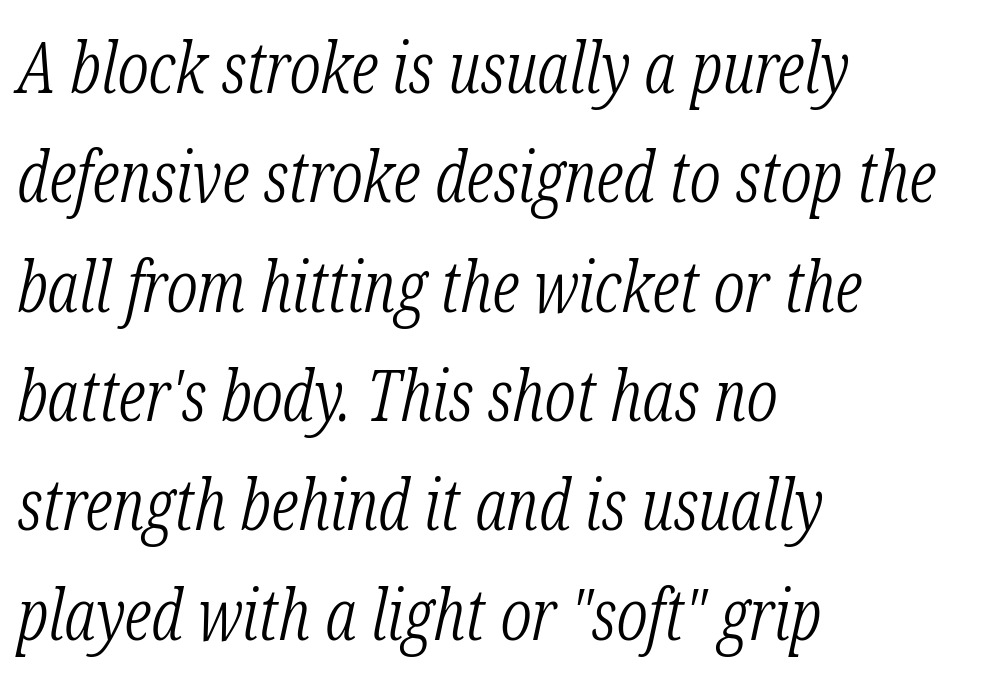
Varying glyph widths throughout — classic text-font behaviour. Does the type have serifs? Yes, each stem ends in a small foot. This rendering features lettering with no underline. The passage shown leans; its letterforms are oblique. You could call the tracking neutral — neither tight nor loose.
